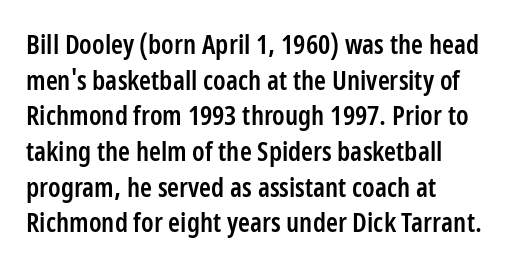
Compared with an ordinary text face, these strokes are moderately heavier — a semibold. The type sits square on the baseline with zero lean. The letters sit at their default tracking, neither squeezed nor spread. A normal amount of white space separates one row of letters from the next.
